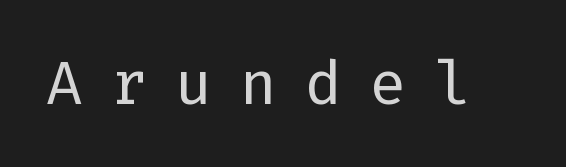
A clean baseline with only descenders dipping below it. Type style note: lacks serifs. Does extra space separate the letters? Yes, quite a lot of it. The letters stand straight up with perfectly vertical stems. Letters have the restrained weight of plain body copy at most.
